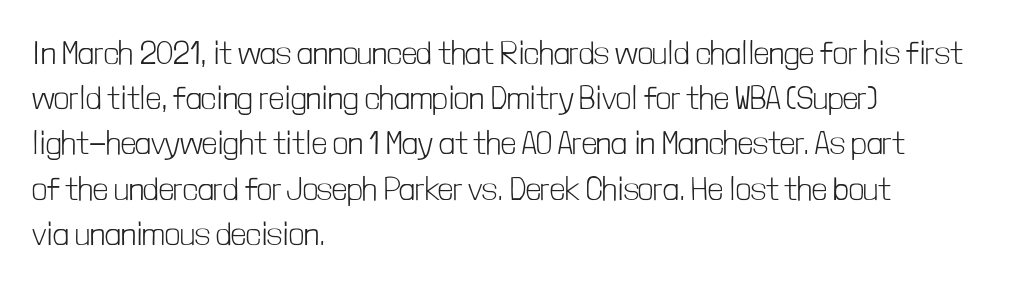
A typesetter would call this proportional, since set widths differ per character. No extra ink here — the face is not bold. The lines are quadded left. A bare baseline throughout the passage.
